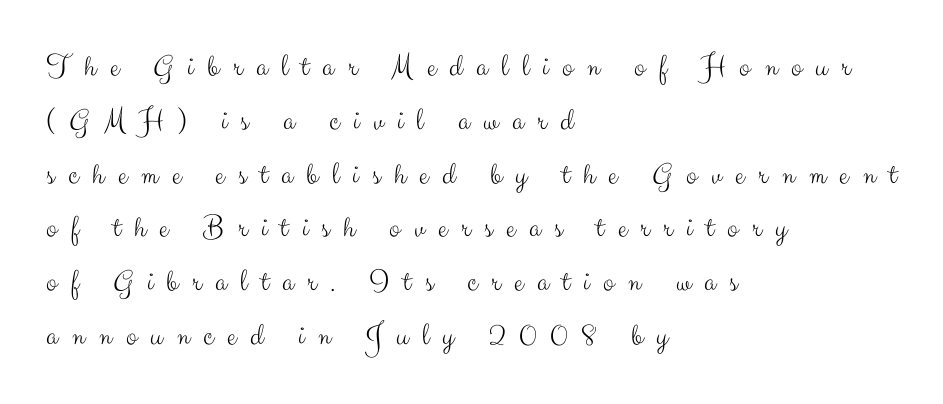
{"serif": "no", "bold": "no", "weight": "light", "width": "normal", "stroke_contrast": "medium", "x_height": "small", "monospaced": "no", "underline": "no", "align": "left", "line_spacing": "normal", "line_spacing_ratio": 1.68, "letter_spacing": "wide", "letter_spacing_em": 0.43, "glyph_px": 32}
